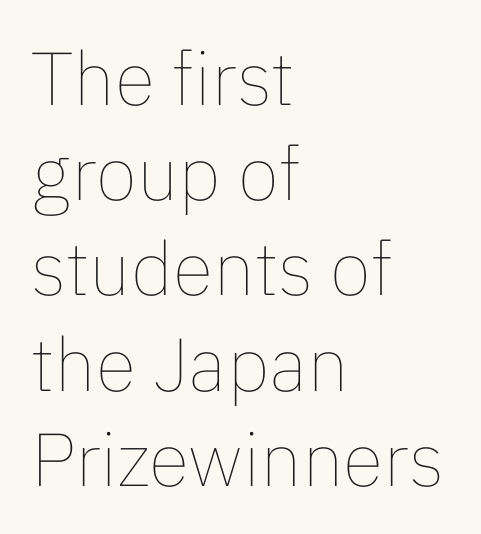
Q: Is the text bold? A: No.
Q: Is the text italic (slanted)? A: No, it is upright.
Q: Is the text underlined? A: No.
Q: How is the paragraph aligned? A: Left-aligned.
Q: Is the spacing between letters normal or unusually wide? A: Normal.
Q: Is the spacing between lines tight, normal or loose? A: Normal.
Q: Width (condensed, normal, or wide)? A: Normal.
Q: Stroke contrast? A: Low.
Q: x-height? A: Medium.
Q: Monospaced? A: No.
